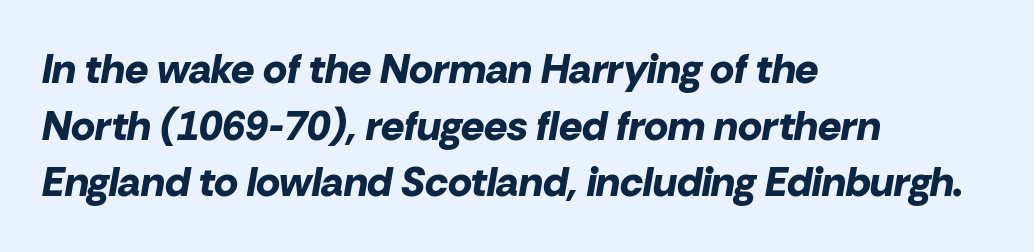
The image shows 41 px bold type, italic (leaning right); set left-aligned, normal line spacing (1.38x), normal letter spacing, not underlined; low stroke contrast and a medium x-height.
